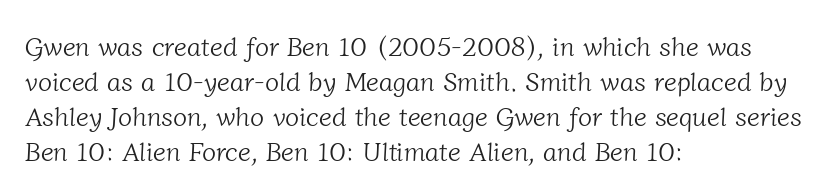
Q: Is the text bold? A: No.
Q: Is the text underlined? A: No.
Q: How is the paragraph aligned? A: Left-aligned.
Q: Is the spacing between letters normal or unusually wide? A: Normal.
Q: Is the spacing between lines tight, normal or loose? A: Normal.
